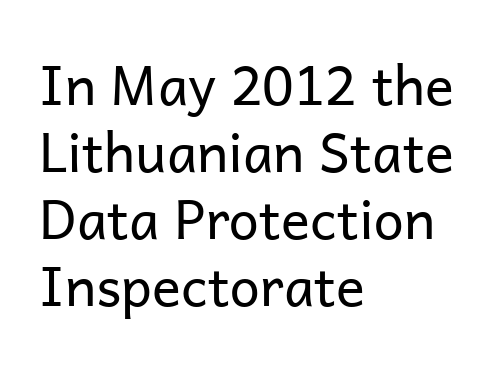
{"serif": "no", "italic": "no", "bold": "no", "weight": "regular", "width": "normal", "stroke_contrast": "low", "x_height": "medium", "monospaced": "no", "underline": "no", "align": "left", "line_spacing_ratio": 1.24, "letter_spacing": "normal", "letter_spacing_em": 0.0, "glyph_px": 54}
